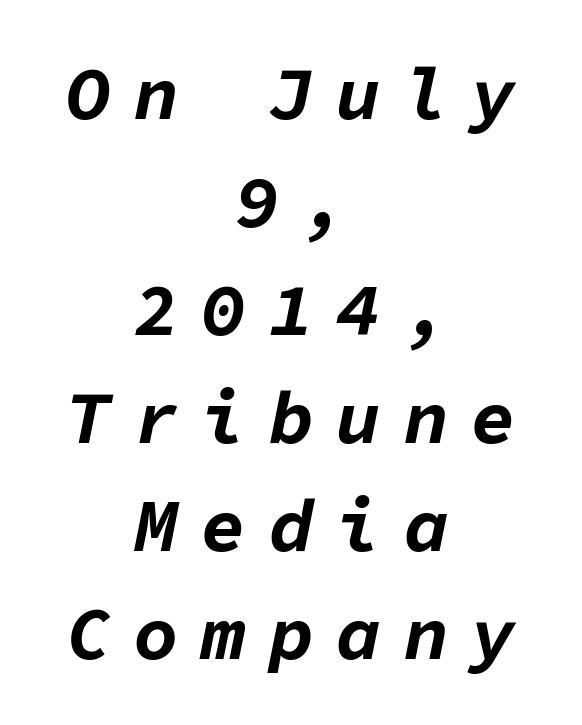
These words are printed bold, with thick strokes throughout. The tracking reads as deliberately expanded to a designer's eye. Type without underlining. Designer's note — italics engaged.
